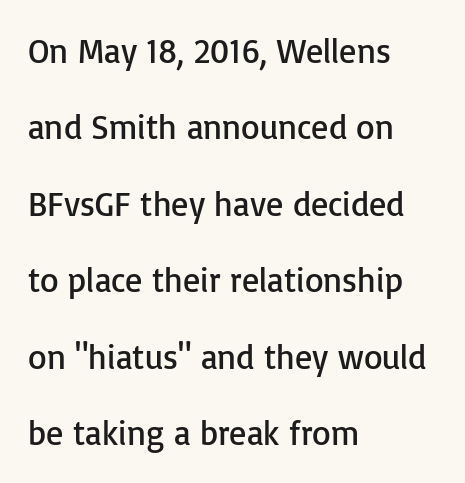
Is this a fixed-width face? No — the glyphs have proportional, varying widths. No feet cap the strokes, marking this as sans-serif type. Every character sits straight up, as roman type does. The cut favours lightness, reaching ordinary text weight at its darkest. The paragraph has a hard left edge and a soft right edge. Notice the wide empty band between every row — that's loose leading.
